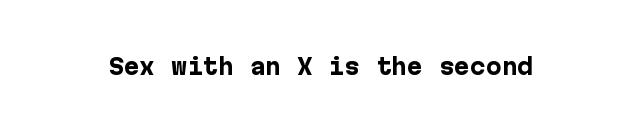
Q: Is the text bold? A: Yes.
Q: Is the text italic (slanted)? A: No, it is upright.
Q: Is the text underlined? A: No.
Q: Is the spacing between letters normal or unusually wide? A: Normal.
